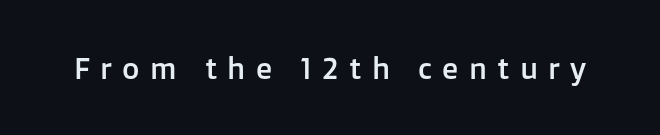
{"serif": "no", "italic": "no", "width": "normal", "stroke_contrast": "low", "x_height": "medium", "monospaced": "no", "underline": "no", "letter_spacing": "wide", "letter_spacing_em": 0.34, "glyph_px": 30}
